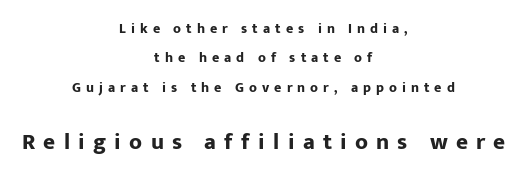
The image shows 23 px bold type, upright; set centered, loose line spacing (2.09x), unusually wide letter spacing (+0.36 em), not underlined; the second (bottom) block is 1.64x larger.
